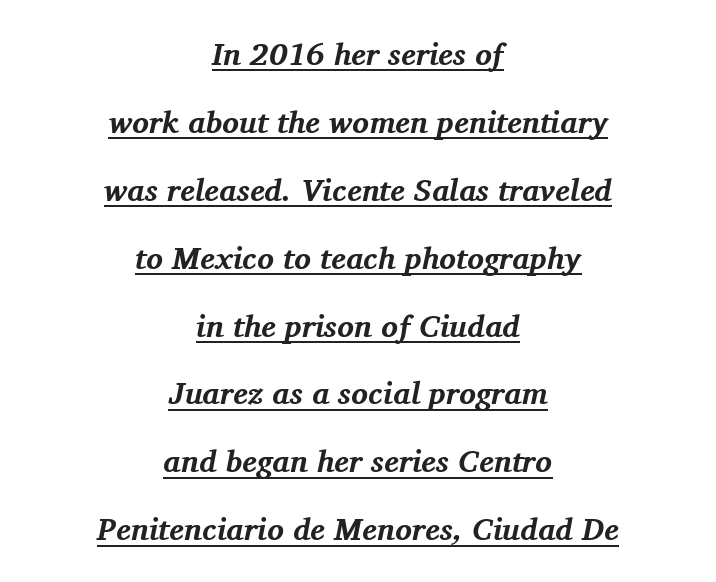
The image shows 31 px bold serif type, italic (leaning right); set centered, loose line spacing (2.19x), normal letter spacing, underlined; medium stroke contrast and a medium x-height.
